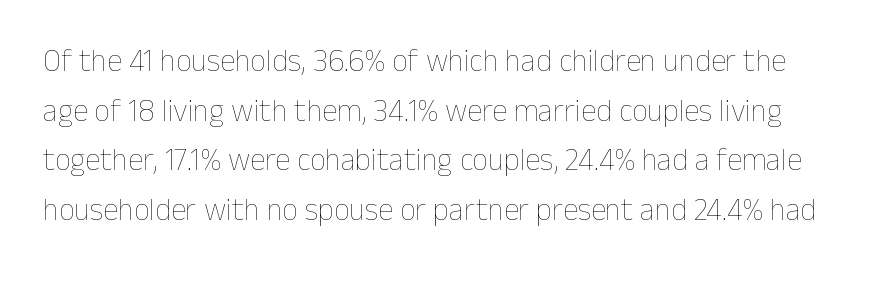
{"italic": "no", "bold": "no", "weight": "thin", "width": "normal", "stroke_contrast": "low", "x_height": "medium", "monospaced": "no", "underline": "no", "line_spacing": "normal", "line_spacing_ratio": 1.6, "letter_spacing": "normal", "letter_spacing_em": 0.0, "glyph_px": 31}
